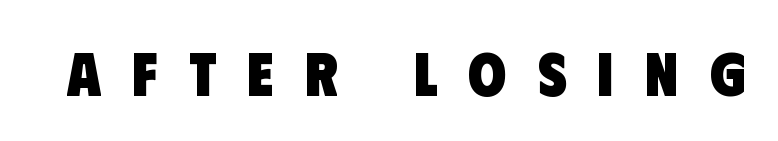
Every letter is thick-stroked: bold, no question. Looks like regular typesetting: each glyph gets only the width it needs. Stroke terminals: plain, sans-serif. The passage shown has open, widely tracked lettering throughout. The passage shown is not underscored anywhere.
